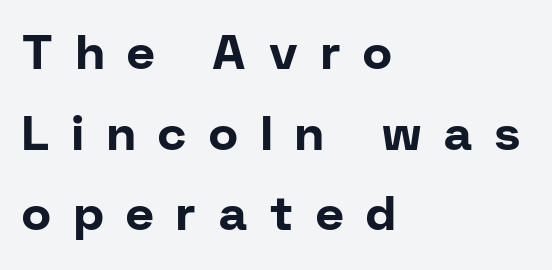
If you drew a ruler down the left edge, every line would touch it. Type without underlining. Strokes here are thick enough to call this a true bold. This sample uses an upright cut, with every glyph sitting square on the baseline. The space between consecutive lines is moderate.
